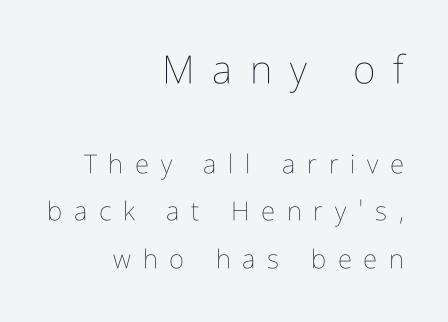
The image shows 39 px thin, condensed type, upright; set right-aligned, line spacing 1.83x, unusually wide letter spacing (+0.45 em), not underlined; the first (top) block is 1.5x larger; low stroke contrast and a medium x-height.
